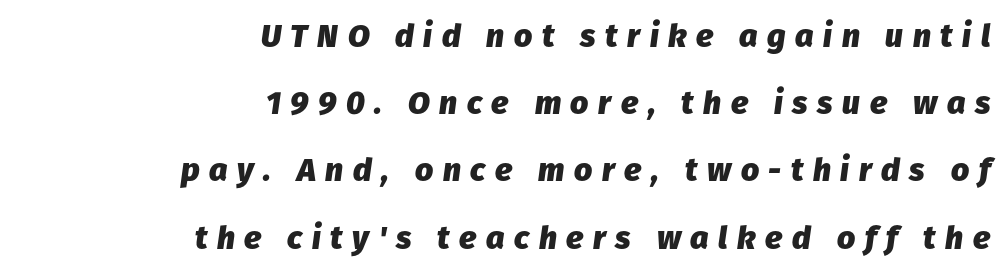
The image shows 32 px heavy type, italic (leaning right); set right-aligned, loose line spacing (2.1x), unusually wide letter spacing (+0.3 em), not underlined; low stroke contrast and a medium x-height.
